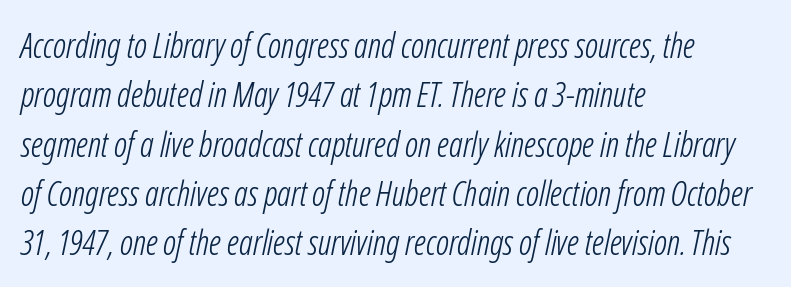
The image shows 34 px light, condensed type, italic (leaning right); set left-aligned, normal line spacing (1.45x), normal letter spacing, not underlined; low stroke contrast and a medium x-height.
